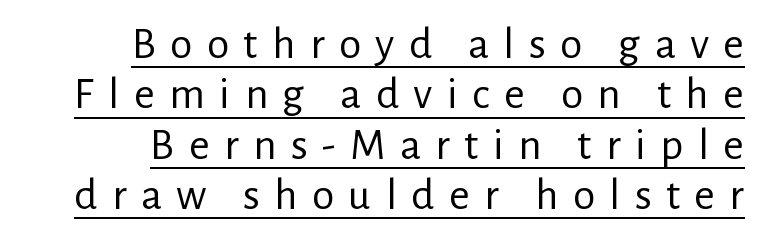
{"serif": "no", "italic": "no", "bold": "no", "weight": "regular", "width": "normal", "stroke_contrast": "low", "x_height": "medium", "monospaced": "no", "underline": "yes", "align": "right", "line_spacing": "tight", "line_spacing_ratio": 1.12, "letter_spacing": "wide", "letter_spacing_em": 0.32, "glyph_px": 45}
